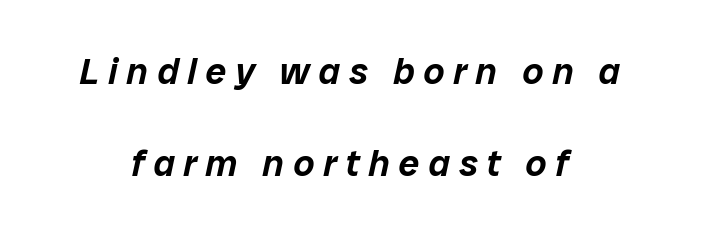
The image shows 37 px text type, italic (leaning right); set centered, loose line spacing (2.48x), unusually wide letter spacing (+0.24 em), not underlined; low stroke contrast and a medium x-height.
